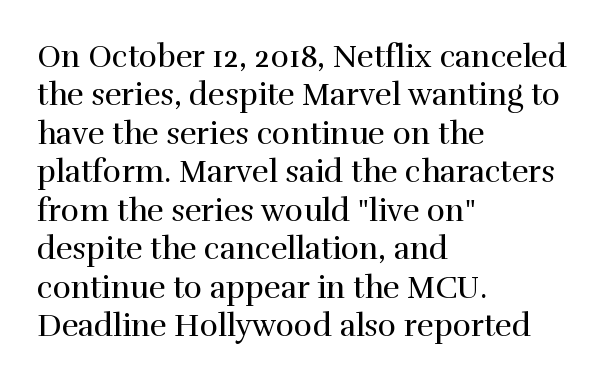
The image shows 31 px regular-weight serif type, upright; set left-aligned, line spacing 1.24x, normal letter spacing, not underlined; high stroke contrast and a medium x-height.
